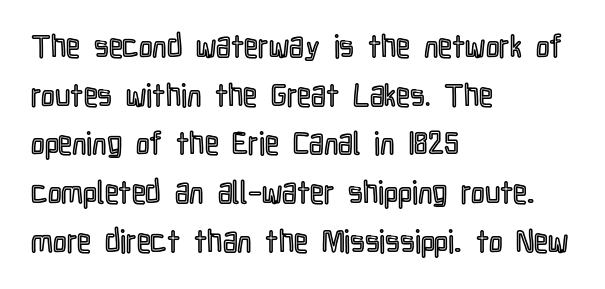
The image shows 31 px condensed type, upright; set left-aligned, normal line spacing (1.57x), normal letter spacing, not underlined; a medium x-height.
